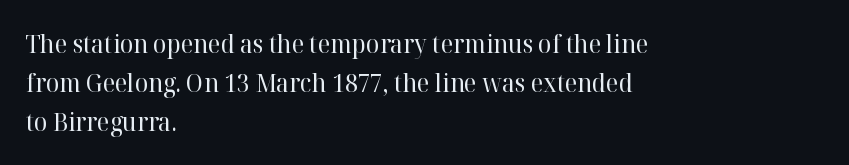
The image shows 25 px text type, upright; set left-aligned, normal line spacing (1.56x), normal letter spacing, not underlined.
